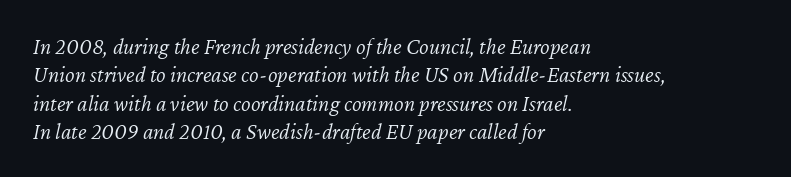
{"italic": "yes", "lean": "right", "slant_degrees": 12, "bold": "no", "underline": "no", "align": "left", "line_spacing_ratio": 1.23, "letter_spacing": "normal", "letter_spacing_em": 0.0, "glyph_px": 23}
